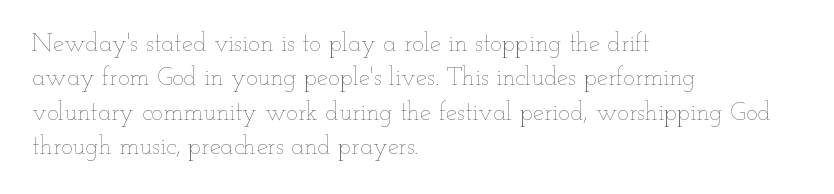
{"italic": "no", "bold": "no", "underline": "no", "align": "left", "line_spacing": "normal", "line_spacing_ratio": 1.38, "letter_spacing": "normal", "letter_spacing_em": 0.0, "glyph_px": 25}
